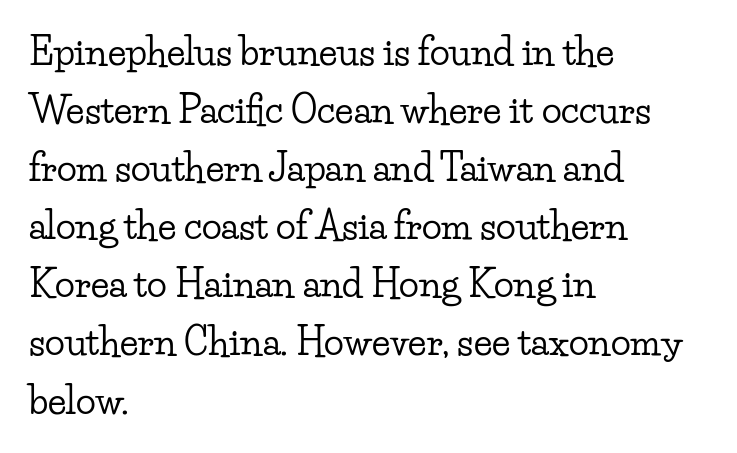
Q: Is the text italic (slanted)? A: No, it is upright.
Q: Is the typeface a serif or a sans-serif typeface? A: Serif.
Q: Is the text underlined? A: No.
Q: How is the paragraph aligned? A: Left-aligned.
Q: Is the spacing between letters normal or unusually wide? A: Normal.
Q: Is the spacing between lines tight, normal or loose? A: Normal.
Q: Width (condensed, normal, or wide)? A: Wide.
Q: Stroke contrast? A: Low.
Q: x-height? A: Small.
Q: Monospaced? A: No.
